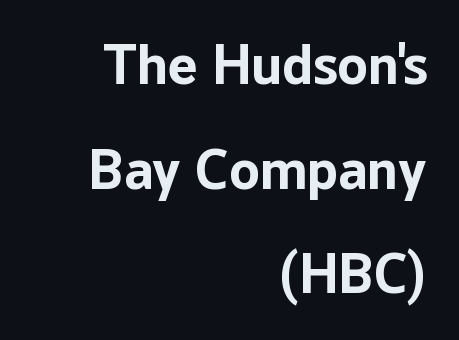
The image shows 56 px bold sans-serif type, upright; set right-aligned, line spacing 1.87x, normal letter spacing, not underlined; low stroke contrast and a medium x-height.
